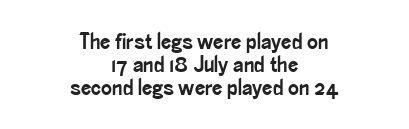
Neither beginnings nor endings align; midpoints do. What's the leading like? Squeezed, with rows nearly overlapping. The axis of the letterforms is exactly vertical. The passage shown is not underscored anywhere. The horizontal fit of the characters is conventional and even.
